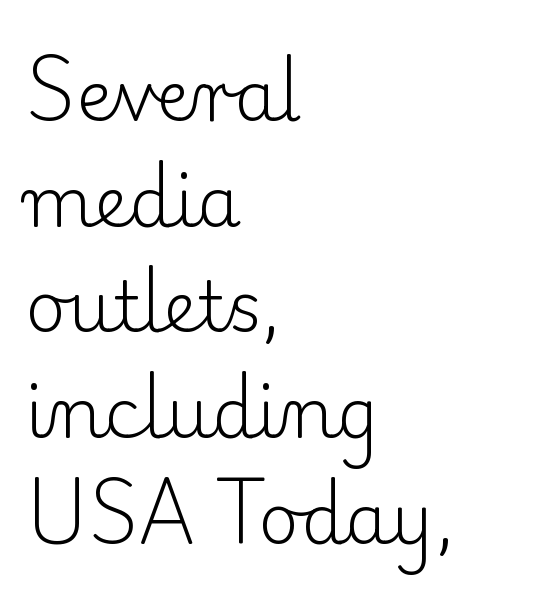
The rendering uses natural spacing where letterforms have individual widths. Left-aligned paragraph, ragged on the right. The line texture is even and compact thanks to regular tracking. Nothing heavy about these letters — not bold at all.
